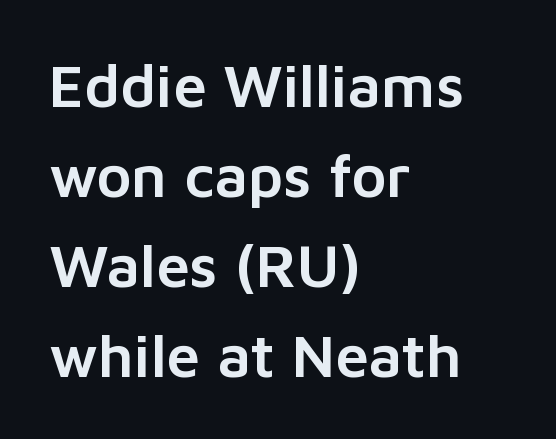
{"serif": "no", "italic": "no", "width": "normal", "stroke_contrast": "low", "x_height": "medium", "monospaced": "no", "underline": "no", "align": "left", "line_spacing": "normal", "line_spacing_ratio": 1.5, "letter_spacing": "normal", "letter_spacing_em": 0.0, "glyph_px": 60}
